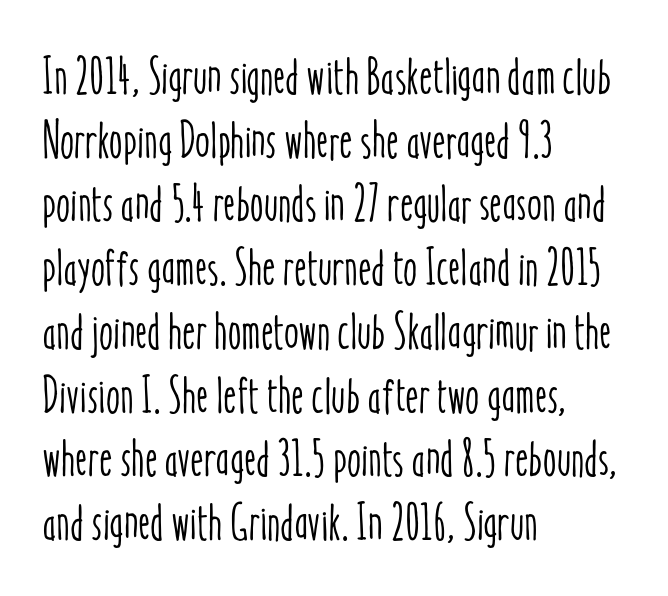
The image shows 51 px condensed type, upright; set left-aligned, normal line spacing (1.25x), normal letter spacing, not underlined; low stroke contrast and a medium x-height.
